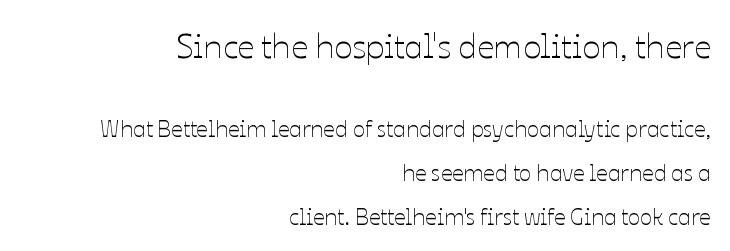
The image shows 34 px thin type, upright; set right-aligned, loose line spacing (1.91x), normal letter spacing, not underlined; the first (top) block is 1.48x larger; low stroke contrast and a medium x-height.
